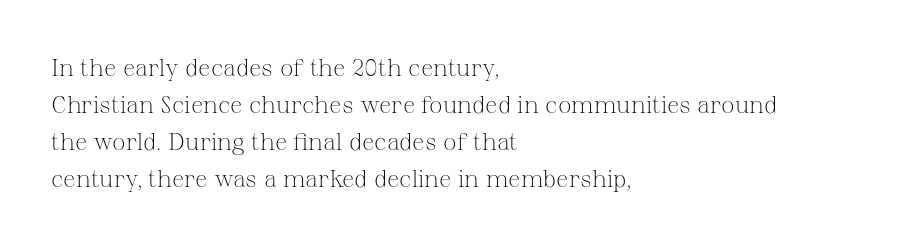
{"italic": "no", "bold": "no", "underline": "no", "align": "left", "line_spacing": "normal", "line_spacing_ratio": 1.54, "letter_spacing": "normal", "letter_spacing_em": 0.0, "glyph_px": 24}
